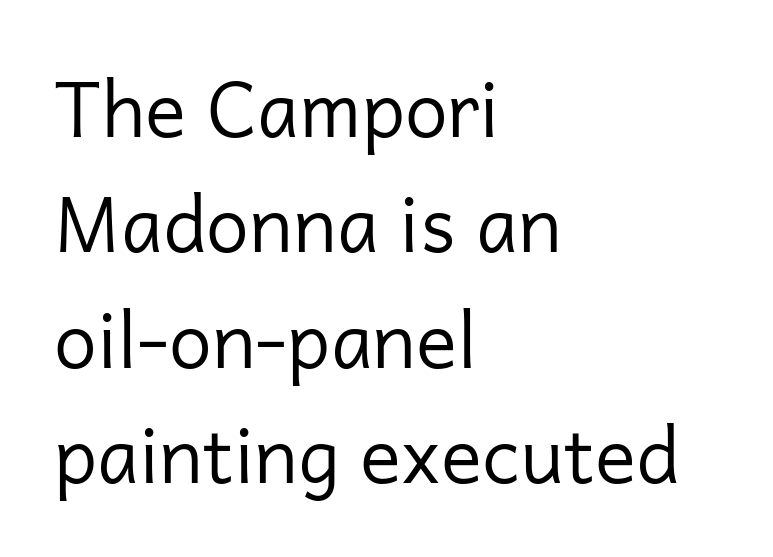
Q: Is the text bold? A: No.
Q: Is the text italic (slanted)? A: No, it is upright.
Q: Is the typeface a serif or a sans-serif typeface? A: Sans-serif.
Q: Is the text underlined? A: No.
Q: How is the paragraph aligned? A: Left-aligned.
Q: Is the spacing between letters normal or unusually wide? A: Normal.
Q: Is the spacing between lines tight, normal or loose? A: Normal.
Q: Width (condensed, normal, or wide)? A: Normal.
Q: Stroke contrast? A: Low.
Q: x-height? A: Medium.
Q: Monospaced? A: No.
